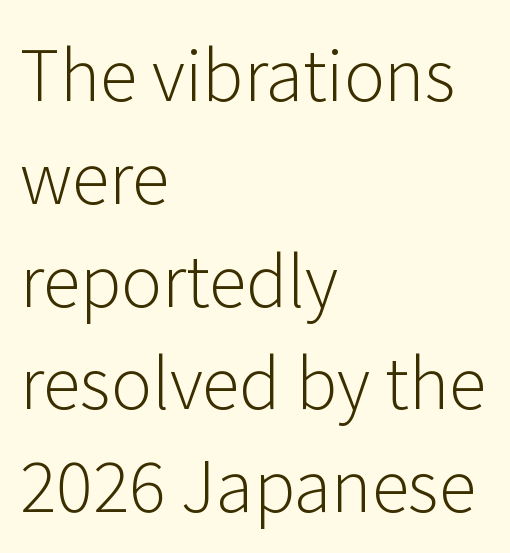
The image shows 69 px light sans-serif type, upright; set left-aligned, normal line spacing (1.49x), normal letter spacing, not underlined; low stroke contrast and a medium x-height.
